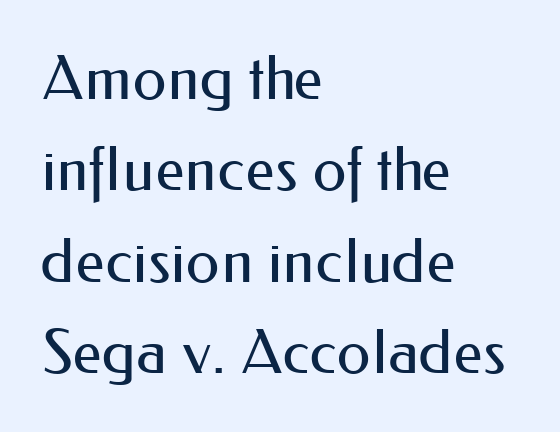
Q: Is the text bold? A: No.
Q: Is the text italic (slanted)? A: No, it is upright.
Q: Is the typeface a serif or a sans-serif typeface? A: Sans-serif.
Q: Is the text underlined? A: No.
Q: How is the paragraph aligned? A: Left-aligned.
Q: Is the spacing between letters normal or unusually wide? A: Normal.
Q: Is the spacing between lines tight, normal or loose? A: Normal.
Q: Width (condensed, normal, or wide)? A: Normal.
Q: Stroke contrast? A: Medium.
Q: x-height? A: Small.
Q: Monospaced? A: No.
